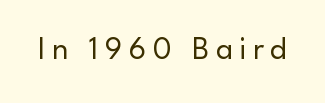
The image shows 32 px regular-weight sans-serif type, upright; set unusually wide letter spacing (+0.2 em), not underlined; low stroke contrast and a small x-height.
